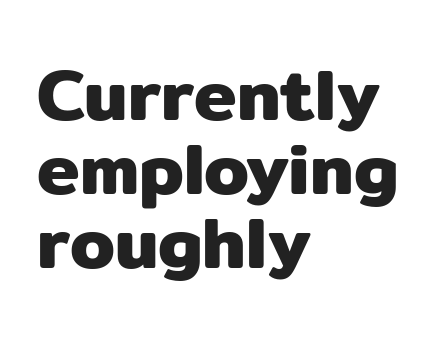
{"serif": "no", "italic": "no", "width": "normal", "stroke_contrast": "low", "x_height": "medium", "monospaced": "no", "underline": "no", "align": "left", "line_spacing": "tight", "line_spacing_ratio": 1.03, "letter_spacing": "normal", "letter_spacing_em": 0.0, "glyph_px": 72}
